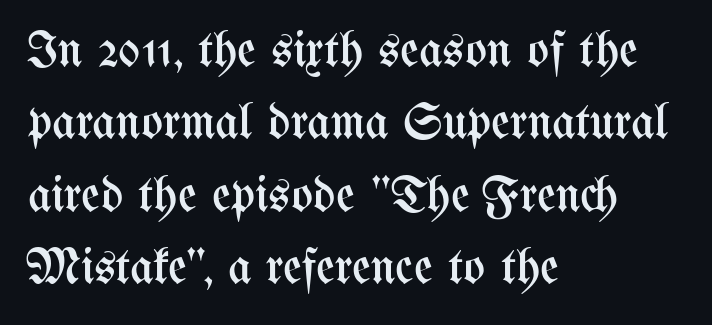
{"italic": "no", "bold": "no", "weight": "regular", "width": "condensed", "stroke_contrast": "medium", "x_height": "medium", "monospaced": "no", "underline": "no", "align": "left", "line_spacing": "normal", "line_spacing_ratio": 1.42, "letter_spacing": "normal", "letter_spacing_em": 0.0, "glyph_px": 51}
